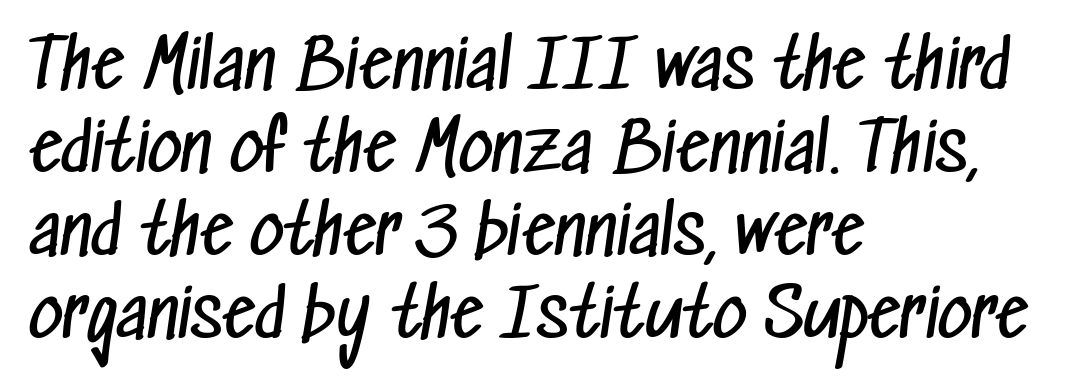
The image shows 66 px regular-weight, condensed sans-serif type; set left-aligned, normal line spacing (1.26x), normal letter spacing, not underlined; low stroke contrast and a medium x-height.
